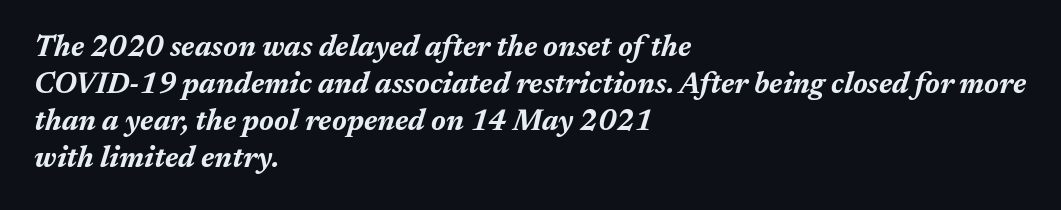
The image shows 29 px bold type, italic (leaning right); set left-aligned, normal line spacing (1.28x), normal letter spacing, not underlined; medium stroke contrast and a medium x-height.
